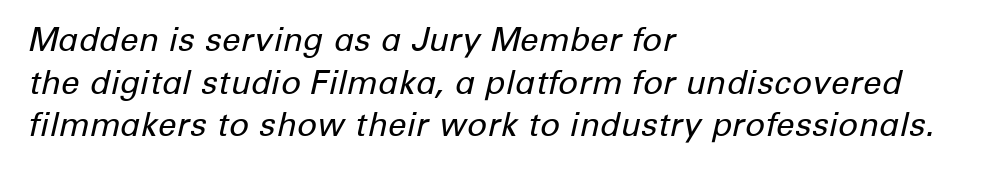
Q: Is the text bold? A: No.
Q: Is the text italic (slanted)? A: Yes, it leans right by about 12 degrees.
Q: Is the text underlined? A: No.
Q: How is the paragraph aligned? A: Left-aligned.
Q: Is the spacing between letters normal or unusually wide? A: Normal.
Q: Is the spacing between lines tight, normal or loose? A: Normal.
Q: Width (condensed, normal, or wide)? A: Normal.
Q: Stroke contrast? A: Low.
Q: x-height? A: Medium.
Q: Monospaced? A: No.
